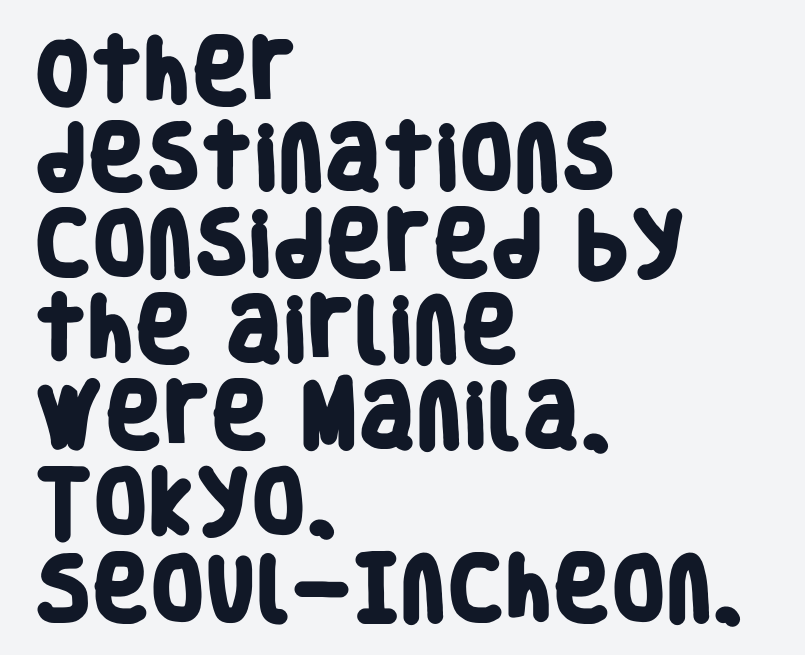
Q: Is the text bold? A: Yes.
Q: Is the typeface a serif or a sans-serif typeface? A: Sans-serif.
Q: Is the text underlined? A: No.
Q: How is the paragraph aligned? A: Left-aligned.
Q: Is the spacing between letters normal or unusually wide? A: Normal.
Q: Width (condensed, normal, or wide)? A: Condensed.
Q: Stroke contrast? A: Low.
Q: x-height? A: Large.
Q: Monospaced? A: No.
